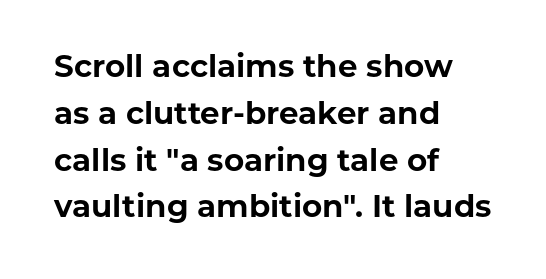
Q: Is the text bold? A: Yes.
Q: Is the text italic (slanted)? A: No, it is upright.
Q: Is the typeface a serif or a sans-serif typeface? A: Sans-serif.
Q: Is the text underlined? A: No.
Q: How is the paragraph aligned? A: Left-aligned.
Q: Is the spacing between letters normal or unusually wide? A: Normal.
Q: Is the spacing between lines tight, normal or loose? A: Normal.
Q: Width (condensed, normal, or wide)? A: Normal.
Q: Stroke contrast? A: Low.
Q: x-height? A: Medium.
Q: Monospaced? A: No.
